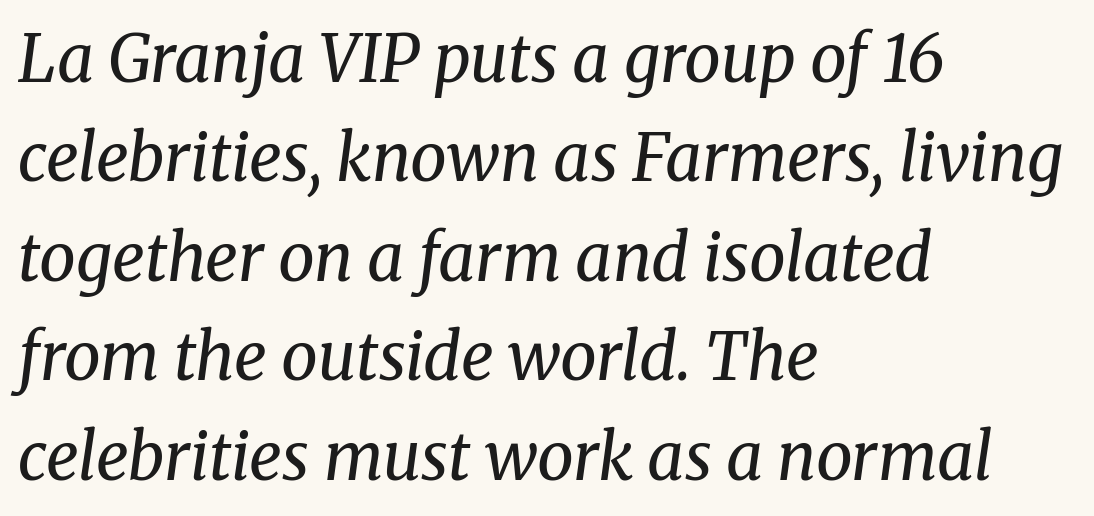
{"serif": "yes", "italic": "yes", "lean": "right", "slant_degrees": 8, "bold": "no", "weight": "regular", "width": "normal", "stroke_contrast": "medium", "x_height": "medium", "monospaced": "no", "underline": "no", "align": "left", "line_spacing": "normal", "line_spacing_ratio": 1.53, "letter_spacing": "normal", "letter_spacing_em": 0.0, "glyph_px": 65}
